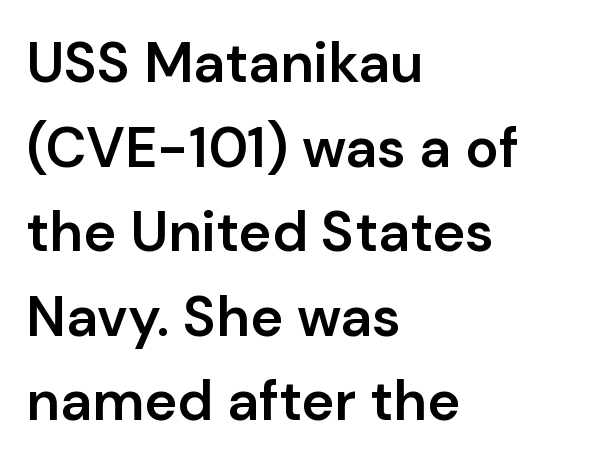
{"serif": "no", "italic": "no", "bold": "semi", "weight": "semibold", "width": "normal", "stroke_contrast": "low", "x_height": "medium", "monospaced": "no", "underline": "no", "align": "left", "line_spacing": "normal", "line_spacing_ratio": 1.51, "letter_spacing": "normal", "letter_spacing_em": 0.0, "glyph_px": 56}
